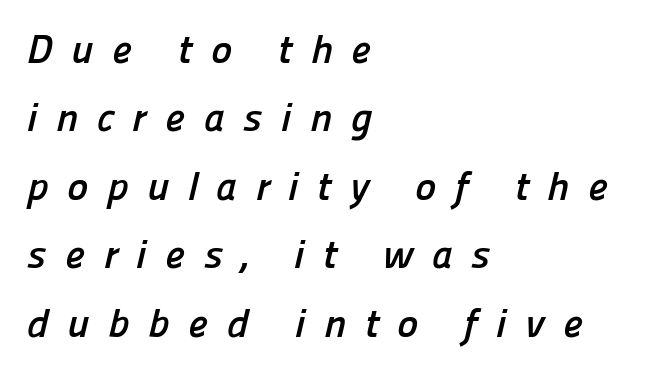
{"serif": "no", "bold": "yes", "weight": "semibold", "width": "normal", "stroke_contrast": "low", "x_height": "medium", "monospaced": "no", "underline": "no", "align": "left", "line_spacing_ratio": 1.71, "letter_spacing": "wide", "letter_spacing_em": 0.46, "glyph_px": 40}
